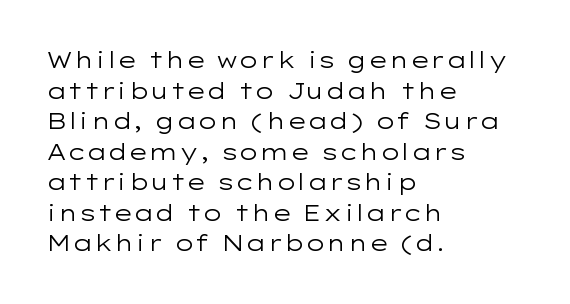
Here the glyphs are tracked normally, forming tight word shapes. This sample keeps an unexceptional amount of space between lines. Every character sits straight up, as roman type does. Each stroke keeps to a modest, everyday thickness or less. This rendering uses left alignment, leaving the right contour irregular. Descenders are the only things crossing below the line.
